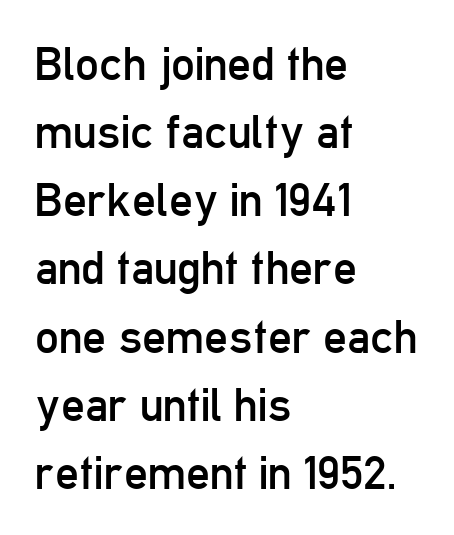
The rendering uses natural spacing where letterforms have individual widths. Letters rest on an invisible, unmarked baseline. Rows of type keep a routine distance in the vertical direction. Vertical stems look standard width or narrower in stroke. This is sans-serif lettering, the kind often seen on screens and signage. Posture: straight, roman, zero tilt.
